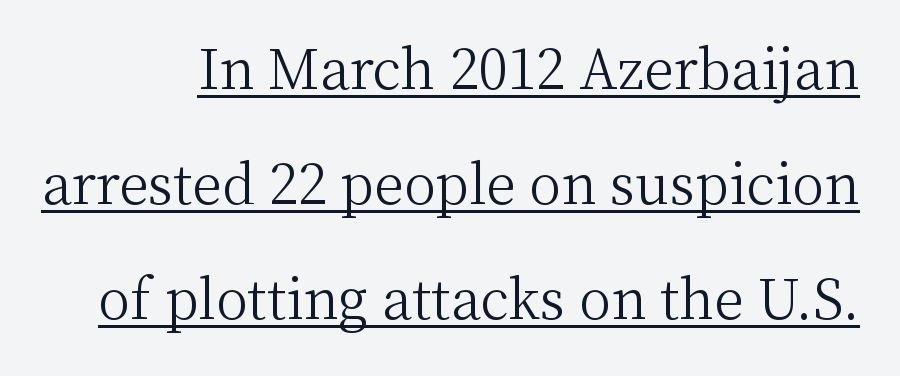
Is this a fixed-width face? No — the glyphs have proportional, varying widths. This reads as an unemphasized weight, regular at the heaviest. If you drew a line through each stem, it would be perfectly vertical. This rendering employs a face with finishing strokes, i.e., a serif. Words appear dense and cohesive because spacing is normal. The typesetter has applied underlining to the passage shown.
